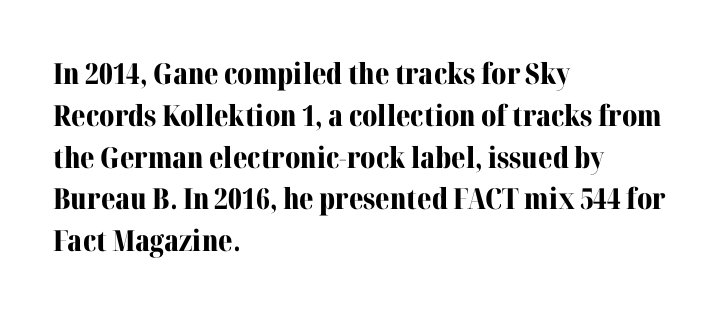
{"serif": "yes", "italic": "no", "bold": "yes", "weight": "bold", "width": "normal", "stroke_contrast": "medium", "x_height": "medium", "monospaced": "no", "underline": "no", "align": "left", "line_spacing": "normal", "line_spacing_ratio": 1.44, "letter_spacing": "normal", "letter_spacing_em": 0.0, "glyph_px": 29}
